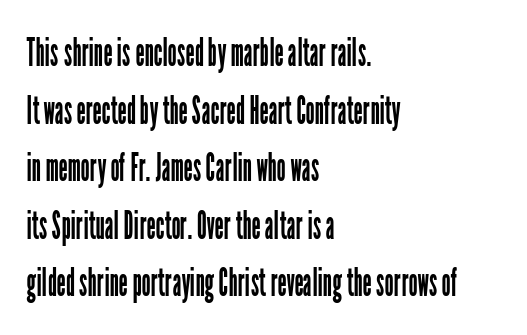
{"serif": "no", "italic": "no", "bold": "no", "weight": "regular", "width": "condensed", "stroke_contrast": "low", "x_height": "medium", "monospaced": "no", "underline": "no", "align": "left", "line_spacing": "normal", "line_spacing_ratio": 1.44, "letter_spacing": "normal", "letter_spacing_em": 0.0, "glyph_px": 40}
